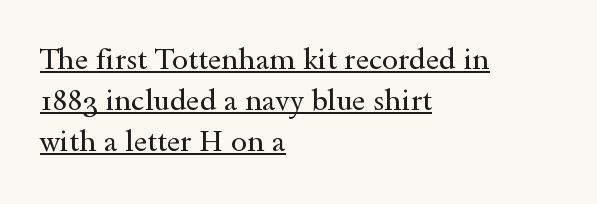
These characters rest on top of a visible drawn line. Posture: vertical. This sample has the flowing, uneven cadence of proportional lettering. Heft: none added — not bold.
